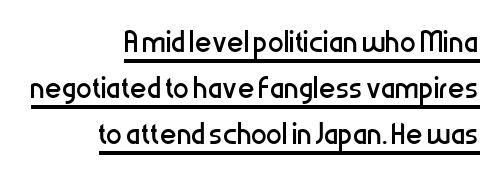
The image shows 40 px regular-weight, condensed sans-serif type, upright; set right-aligned, tight line spacing (1.15x), normal letter spacing, underlined; low stroke contrast and a medium x-height.
